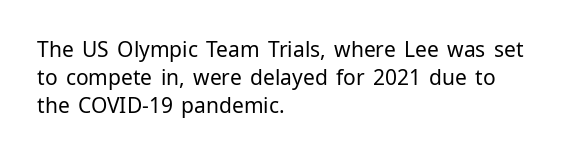
The image shows 21 px text type, upright; set left-aligned, normal line spacing (1.33x), normal letter spacing, not underlined.
